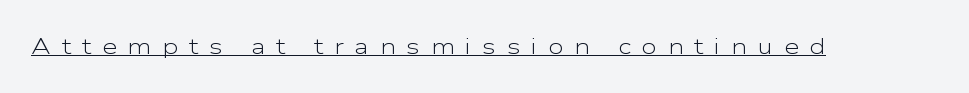
Q: Is the text bold? A: No.
Q: Is the text italic (slanted)? A: No, it is upright.
Q: Is the text underlined? A: Yes.
Q: Is the spacing between letters normal or unusually wide? A: Unusually wide.
